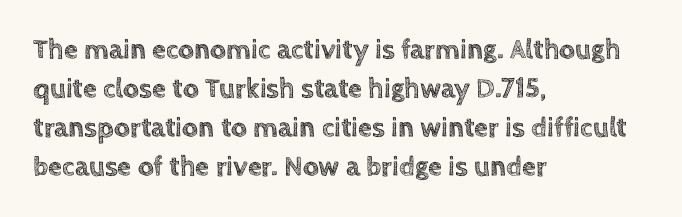
Q: Is the text italic (slanted)? A: No, it is upright.
Q: Is the text underlined? A: No.
Q: How is the paragraph aligned? A: Left-aligned.
Q: Is the spacing between letters normal or unusually wide? A: Normal.
Q: Is the spacing between lines tight, normal or loose? A: Normal.
Q: Width (condensed, normal, or wide)? A: Normal.
Q: x-height? A: Large.
Q: Monospaced? A: No.
